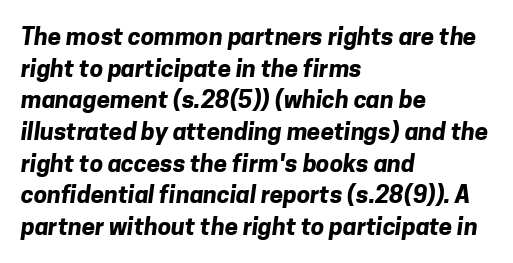
{"bold": "yes", "underline": "no", "align": "left", "line_spacing": "normal", "line_spacing_ratio": 1.32, "letter_spacing": "normal", "letter_spacing_em": 0.0, "glyph_px": 24}
